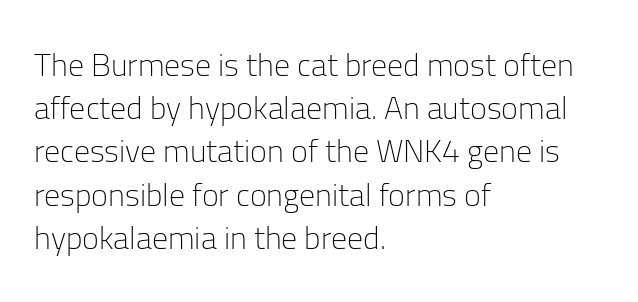
The image shows 32 px light sans-serif type, upright; set left-aligned, normal line spacing (1.35x), normal letter spacing, not underlined; low stroke contrast and a medium x-height.
